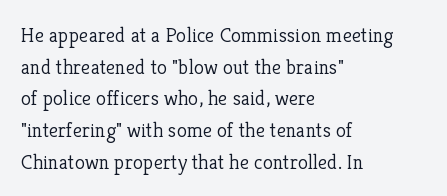
Q: Is the text bold? A: No.
Q: Is the text italic (slanted)? A: No, it is upright.
Q: Is the text underlined? A: No.
Q: How is the paragraph aligned? A: Left-aligned.
Q: Is the spacing between letters normal or unusually wide? A: Normal.
Q: Is the spacing between lines tight, normal or loose? A: Normal.
